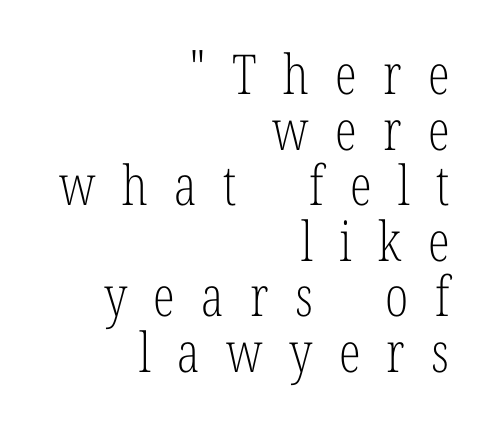
Q: Is the text bold? A: No.
Q: Is the text italic (slanted)? A: No, it is upright.
Q: Is the typeface a serif or a sans-serif typeface? A: Serif.
Q: Is the text underlined? A: No.
Q: How is the paragraph aligned? A: Right-aligned.
Q: Is the spacing between letters normal or unusually wide? A: Unusually wide.
Q: Is the spacing between lines tight, normal or loose? A: Tight.
Q: Width (condensed, normal, or wide)? A: Condensed.
Q: Stroke contrast? A: Low.
Q: x-height? A: Medium.
Q: Monospaced? A: No.
